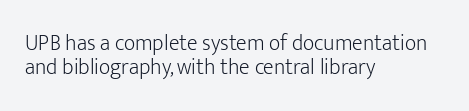
Q: Is the text bold? A: No.
Q: Is the text italic (slanted)? A: No, it is upright.
Q: Is the text underlined? A: No.
Q: How is the paragraph aligned? A: Left-aligned.
Q: Is the spacing between letters normal or unusually wide? A: Normal.
Q: Is the spacing between lines tight, normal or loose? A: Tight.
